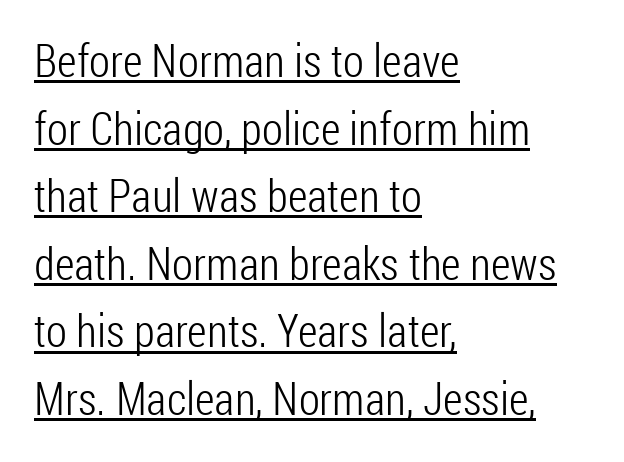
{"serif": "no", "italic": "no", "bold": "no", "weight": "light", "width": "condensed", "stroke_contrast": "low", "x_height": "medium", "monospaced": "no", "underline": "yes", "align": "left", "line_spacing": "normal", "line_spacing_ratio": 1.47, "letter_spacing": "normal", "letter_spacing_em": 0.0, "glyph_px": 46}
